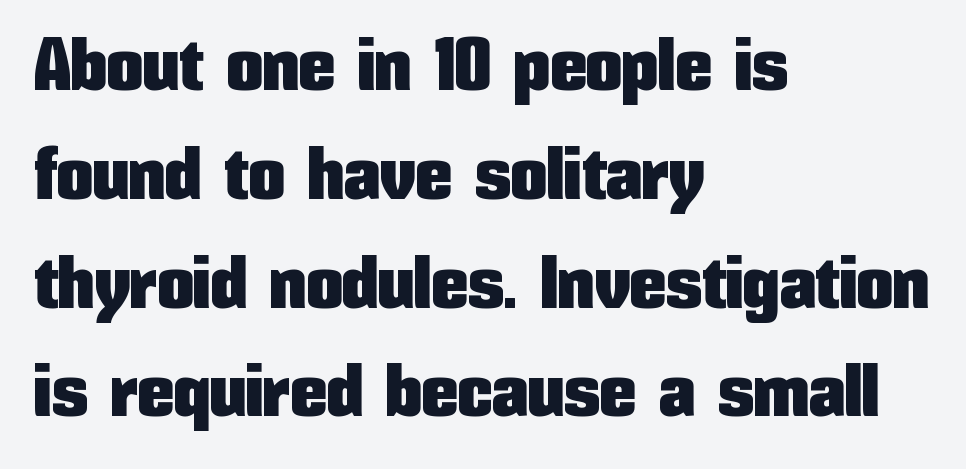
Q: Is the text italic (slanted)? A: No, it is upright.
Q: Is the typeface a serif or a sans-serif typeface? A: Sans-serif.
Q: Is the text underlined? A: No.
Q: How is the paragraph aligned? A: Left-aligned.
Q: Is the spacing between letters normal or unusually wide? A: Normal.
Q: Is the spacing between lines tight, normal or loose? A: Normal.
Q: Width (condensed, normal, or wide)? A: Condensed.
Q: Stroke contrast? A: Low.
Q: x-height? A: Medium.
Q: Monospaced? A: No.
